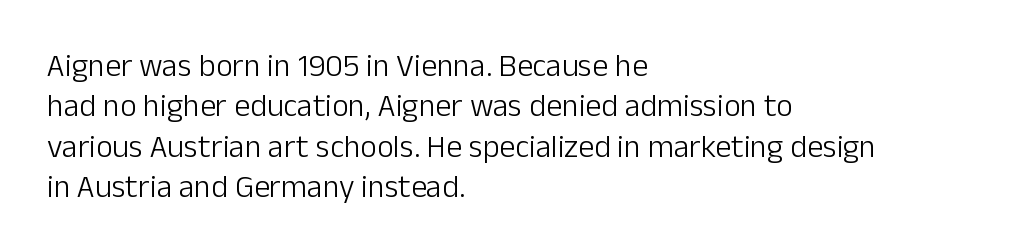
Q: Is the text bold? A: No.
Q: Is the text italic (slanted)? A: No, it is upright.
Q: Is the typeface a serif or a sans-serif typeface? A: Sans-serif.
Q: Is the text underlined? A: No.
Q: How is the paragraph aligned? A: Left-aligned.
Q: Is the spacing between letters normal or unusually wide? A: Normal.
Q: Is the spacing between lines tight, normal or loose? A: Normal.
Q: Width (condensed, normal, or wide)? A: Normal.
Q: Stroke contrast? A: Low.
Q: x-height? A: Medium.
Q: Monospaced? A: No.
